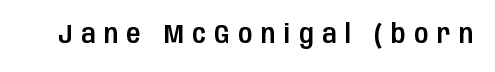
Q: Is the text italic (slanted)? A: No, it is upright.
Q: Is the text underlined? A: No.
Q: Is the spacing between letters normal or unusually wide? A: Unusually wide.
